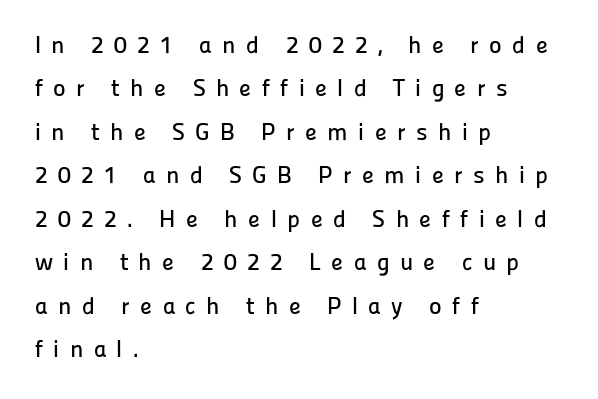
Nobody drew a line under any word here. The gaps between neighbouring characters are conspicuously large. Quick note: not italic, upright. Caption: multi-line text, flush left, ragged right.
